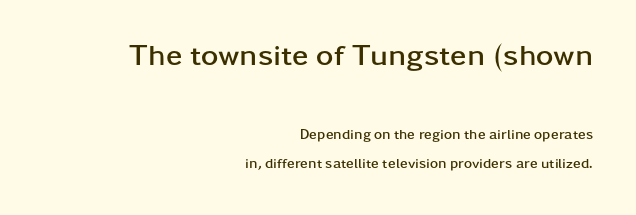
Look at the bottom of the vertical strokes: they stop flat, with no serifs. Whoever set this chose breathing room over compactness in the vertical rhythm. Scale decreases going downward across the two blocks. Characters remain perfectly vertical along every line.
